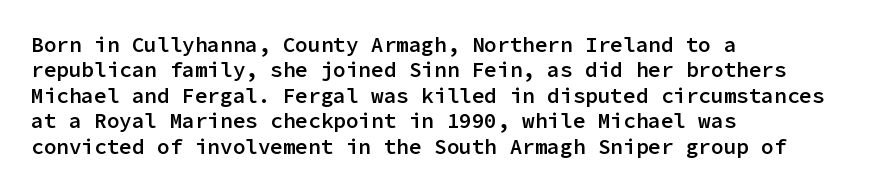
Q: Is the text bold? A: Semi-bold.
Q: Is the text italic (slanted)? A: No, it is upright.
Q: Is the text underlined? A: No.
Q: How is the paragraph aligned? A: Left-aligned.
Q: Is the spacing between letters normal or unusually wide? A: Normal.
